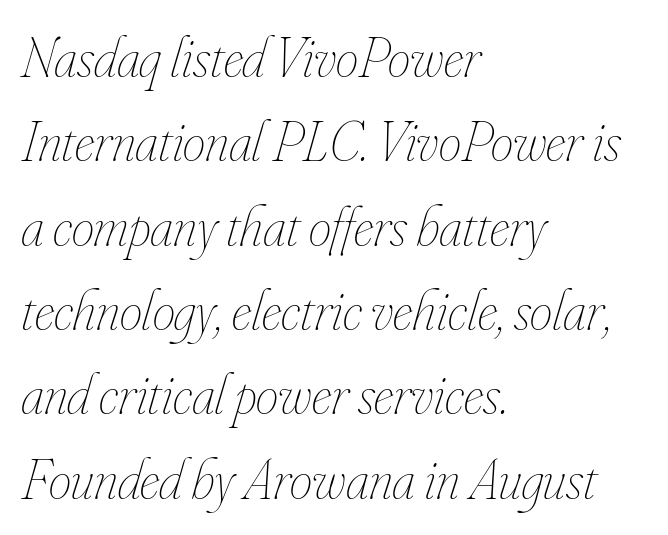
Q: Is the text bold? A: No.
Q: Is the text italic (slanted)? A: Yes, it leans right by about 16 degrees.
Q: Is the text underlined? A: No.
Q: How is the paragraph aligned? A: Left-aligned.
Q: Is the spacing between letters normal or unusually wide? A: Normal.
Q: Is the spacing between lines tight, normal or loose? A: Normal.
Q: Width (condensed, normal, or wide)? A: Condensed.
Q: Stroke contrast? A: Low.
Q: x-height? A: Small.
Q: Monospaced? A: No.
